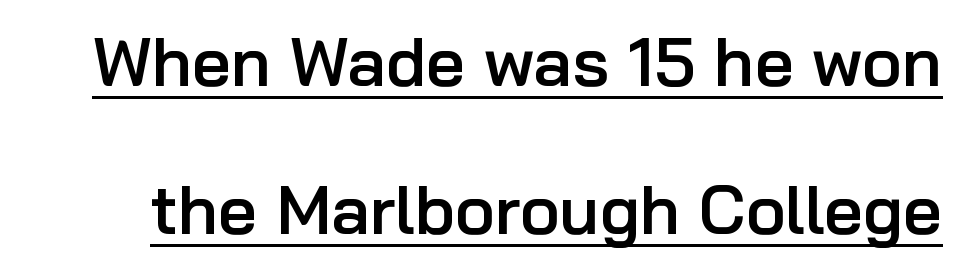
Q: Is the text bold? A: Semi-bold.
Q: Is the text italic (slanted)? A: No, it is upright.
Q: Is the typeface a serif or a sans-serif typeface? A: Sans-serif.
Q: Is the text underlined? A: Yes.
Q: Is the spacing between letters normal or unusually wide? A: Normal.
Q: Is the spacing between lines tight, normal or loose? A: Loose.
Q: Width (condensed, normal, or wide)? A: Normal.
Q: Stroke contrast? A: Low.
Q: x-height? A: Medium.
Q: Monospaced? A: No.
